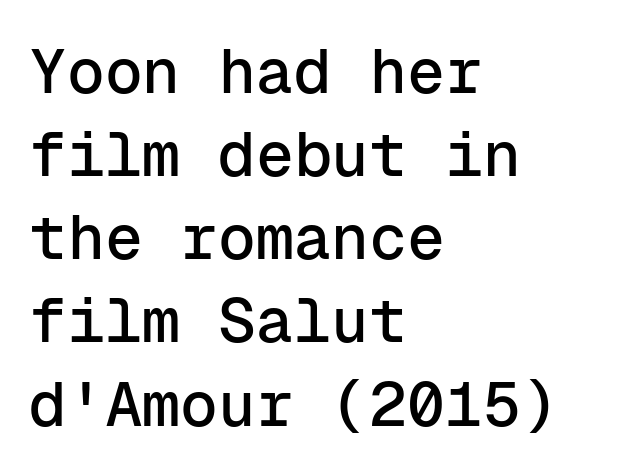
{"serif": "no", "italic": "no", "width": "normal", "stroke_contrast": "low", "x_height": "medium", "monospaced": "yes", "underline": "no", "align": "left", "line_spacing": "normal", "line_spacing_ratio": 1.32, "letter_spacing": "normal", "letter_spacing_em": 0.0, "glyph_px": 63}
